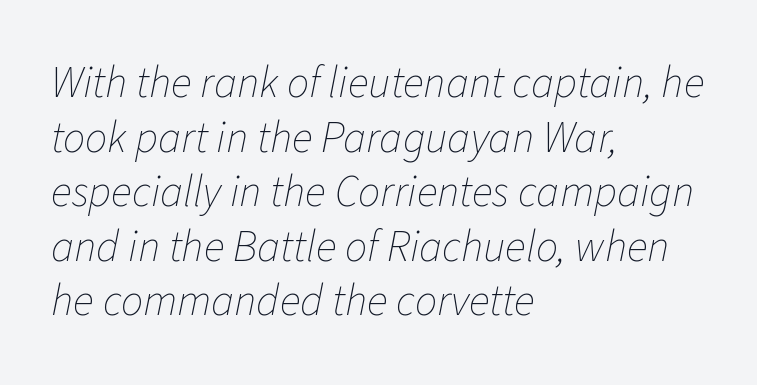
The image shows 44 px thin type, italic (leaning right); set left-aligned, line spacing 1.24x, normal letter spacing, not underlined; low stroke contrast and a medium x-height.
